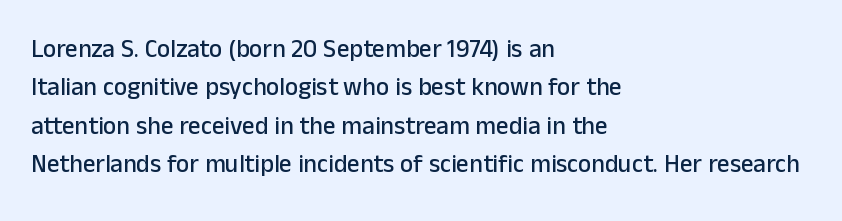
The image shows 25 px text type, upright; set left-aligned, normal line spacing (1.54x), normal letter spacing, not underlined.
